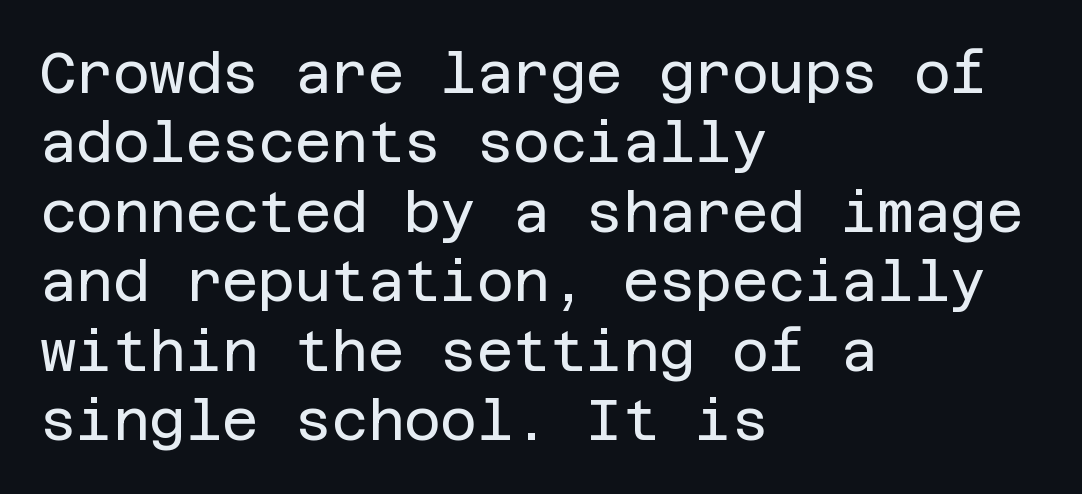
The area under the type is left untouched. The compositor pushed each line to the left boundary. The weight tops out at a normal text grade. Tracking here is standard; glyphs follow each other at the usual distance. Every stem runs plumb, perpendicular to the baseline. This rendering employs a face without finishing strokes, i.e., a sans-serif.
